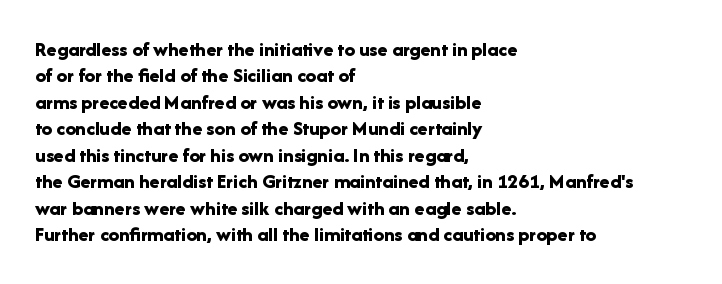
{"italic": "no", "bold": "yes", "underline": "no", "align": "left", "line_spacing": "normal", "line_spacing_ratio": 1.26, "letter_spacing": "normal", "letter_spacing_em": 0.0, "glyph_px": 21}
